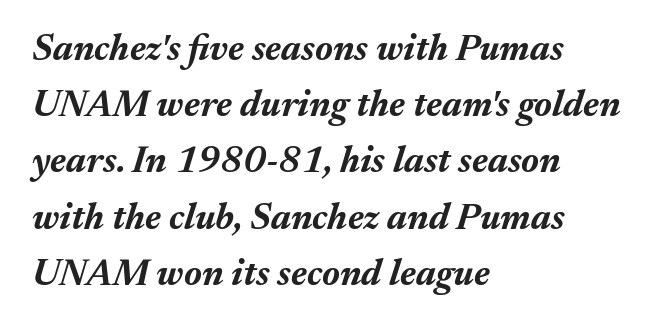
The image shows 37 px bold type, italic (leaning right); set left-aligned, normal line spacing (1.52x), normal letter spacing, not underlined; medium stroke contrast and a medium x-height.
